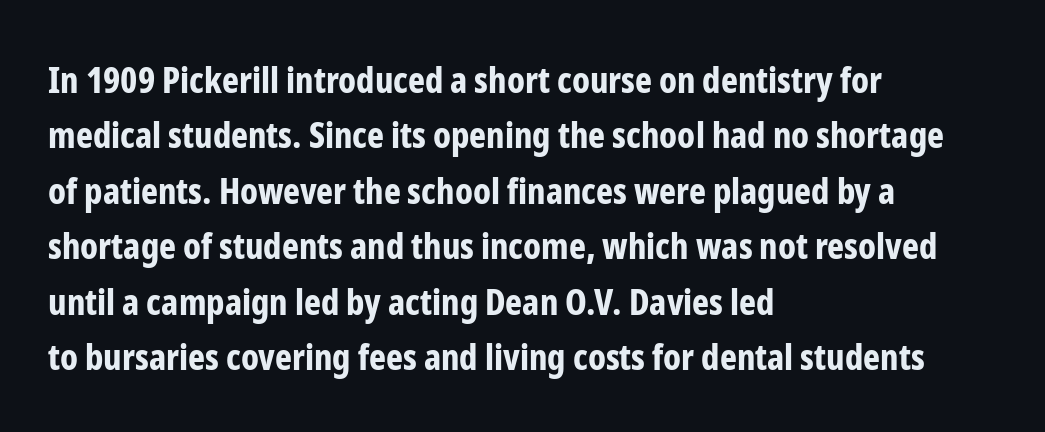
Looks like regular typesetting: each glyph gets only the width it needs. Weight check: bold — yes, fully. Anything drawn beneath the words? Only blank space. Compared with a centered layout, this one pins lines to the left instead. A typesetter would call this zero additional tracking. Is this a sans? Yes — the strokes have no serifs.
